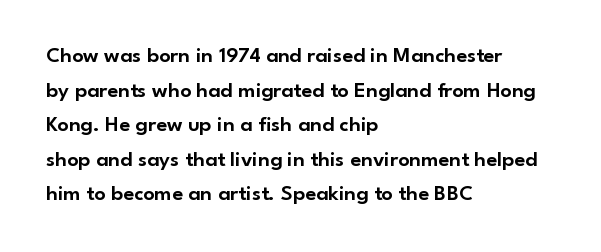
Q: Is the text italic (slanted)? A: No, it is upright.
Q: Is the text underlined? A: No.
Q: How is the paragraph aligned? A: Left-aligned.
Q: Is the spacing between letters normal or unusually wide? A: Normal.
Q: Is the spacing between lines tight, normal or loose? A: Normal.
